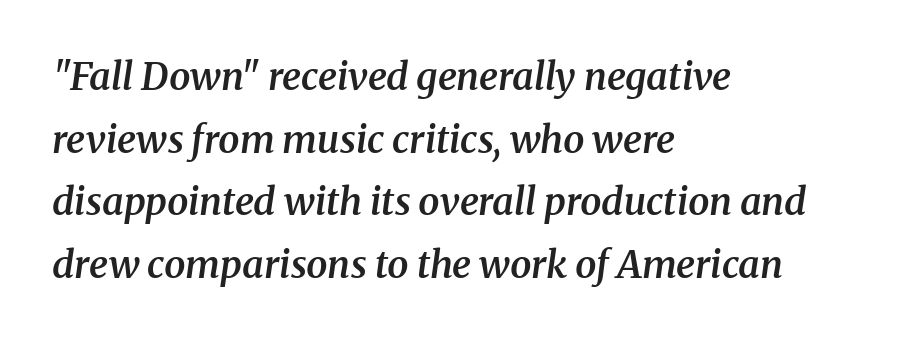
{"serif": "yes", "italic": "yes", "lean": "right", "slant_degrees": 8, "bold": "semi", "weight": "semibold", "width": "normal", "stroke_contrast": "medium", "x_height": "medium", "monospaced": "no", "underline": "no", "align": "left", "line_spacing": "normal", "line_spacing_ratio": 1.65, "letter_spacing": "normal", "letter_spacing_em": 0.0, "glyph_px": 38}
